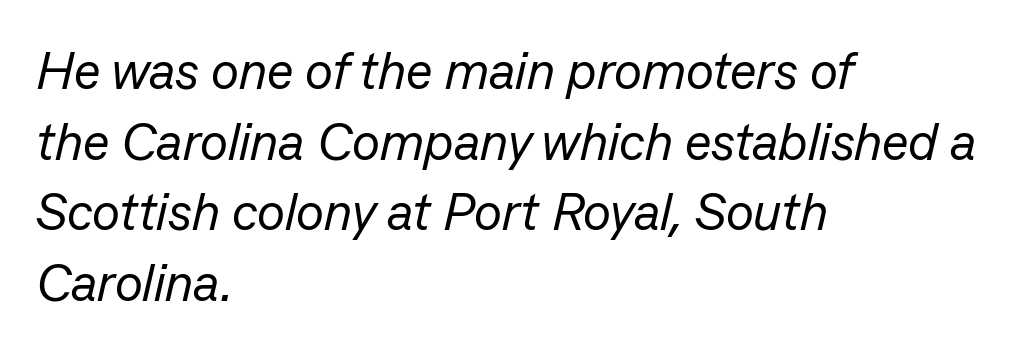
The image shows 52 px regular-weight type, italic (leaning right); set left-aligned, normal line spacing (1.36x), normal letter spacing, not underlined; low stroke contrast and a medium x-height.
